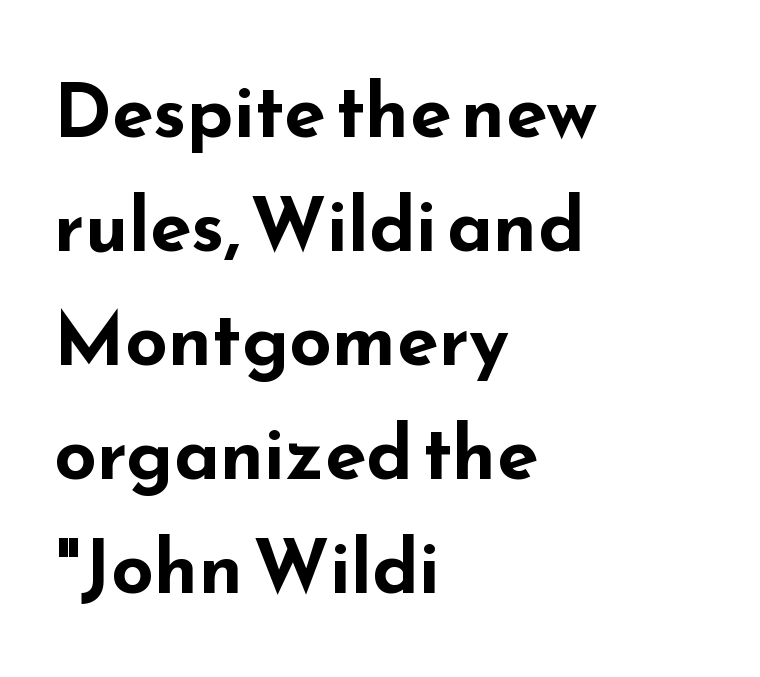
In terms of weight, the rendering is a true, heavy bold. Line spacing here is normal. If you drew a ruler down the left edge, every line would touch it. The rendering shows plain stroke endings on the letterforms — a sans-serif design. Any mark beneath the type? The region is blank.
